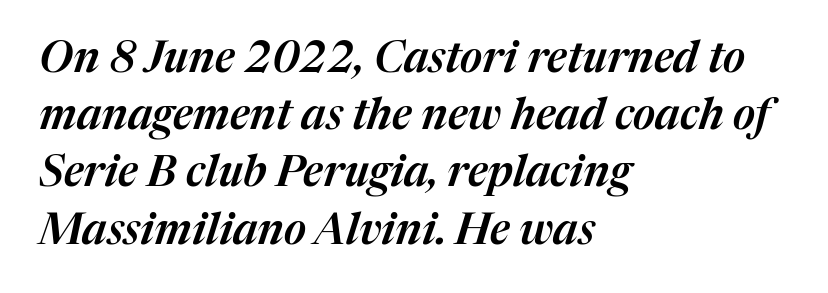
Line beginnings align vertically; line endings do not. The face used here is rendered with its standard letterfit. The designer left line spacing at the default. No word sits above an underline. Every character sits at an angle, as italics do. The passage shown is typed in a proportional face where columns would drift.
